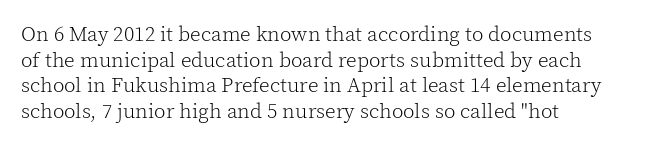
{"italic": "no", "bold": "no", "underline": "no", "align": "left", "line_spacing_ratio": 1.22, "letter_spacing": "normal", "letter_spacing_em": 0.0, "glyph_px": 21}
